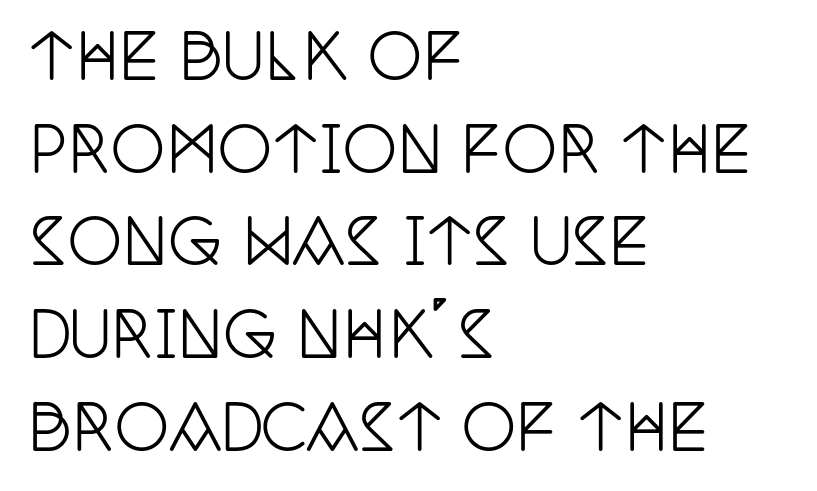
Q: Is the text italic (slanted)? A: No, it is upright.
Q: Is the typeface a serif or a sans-serif typeface? A: Serif.
Q: Is the text underlined? A: No.
Q: How is the paragraph aligned? A: Left-aligned.
Q: Is the spacing between letters normal or unusually wide? A: Normal.
Q: Is the spacing between lines tight, normal or loose? A: Normal.
Q: Width (condensed, normal, or wide)? A: Condensed.
Q: Stroke contrast? A: Low.
Q: x-height? A: Large.
Q: Monospaced? A: No.
